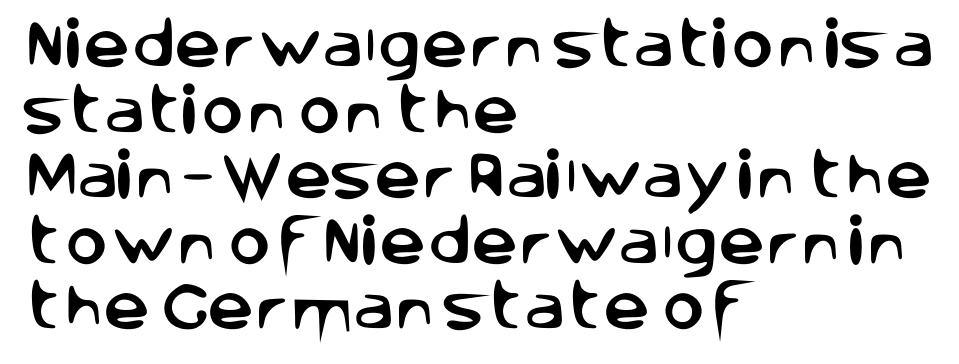
{"serif": "no", "italic": "no", "width": "normal", "stroke_contrast": "low", "x_height": "large", "monospaced": "no", "underline": "no", "align": "left", "line_spacing": "normal", "line_spacing_ratio": 1.26, "letter_spacing": "normal", "letter_spacing_em": 0.0, "glyph_px": 52}
